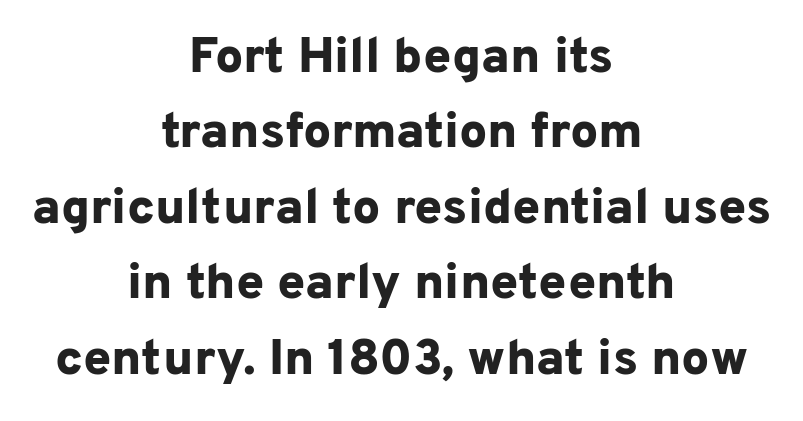
The image shows 50 px bold sans-serif type, upright; set centered, normal line spacing (1.51x), normal letter spacing, not underlined; low stroke contrast and a medium x-height.
